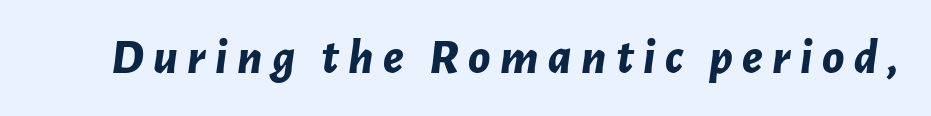
The image shows 50 px bold type, italic (leaning right); set not underlined; low stroke contrast and a medium x-height.
